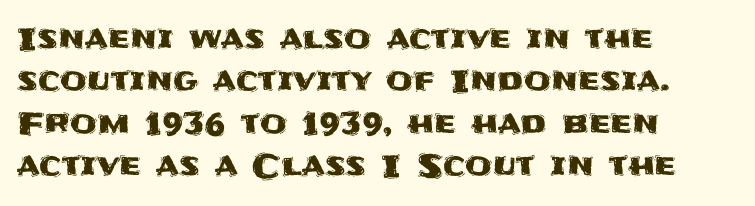
{"serif": "no", "italic": "no", "width": "normal", "stroke_contrast": "medium", "x_height": "large", "monospaced": "no", "underline": "no", "align": "left", "line_spacing": "normal", "line_spacing_ratio": 1.37, "letter_spacing": "normal", "letter_spacing_em": 0.0, "glyph_px": 31}
